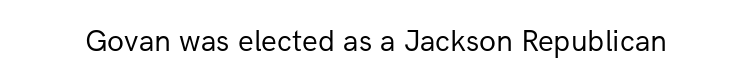
Q: Is the text bold? A: No.
Q: Is the text italic (slanted)? A: No, it is upright.
Q: Is the typeface a serif or a sans-serif typeface? A: Sans-serif.
Q: Is the text underlined? A: No.
Q: Is the spacing between letters normal or unusually wide? A: Normal.
Q: Width (condensed, normal, or wide)? A: Normal.
Q: Stroke contrast? A: Low.
Q: x-height? A: Medium.
Q: Monospaced? A: No.
